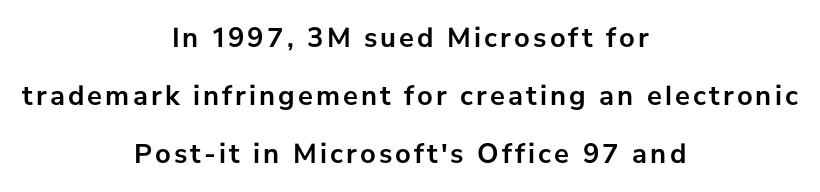
{"serif": "no", "italic": "no", "bold": "yes", "weight": "semibold", "width": "normal", "stroke_contrast": "low", "x_height": "medium", "monospaced": "no", "underline": "no", "align": "center", "line_spacing": "loose", "line_spacing_ratio": 2.07, "glyph_px": 28}
